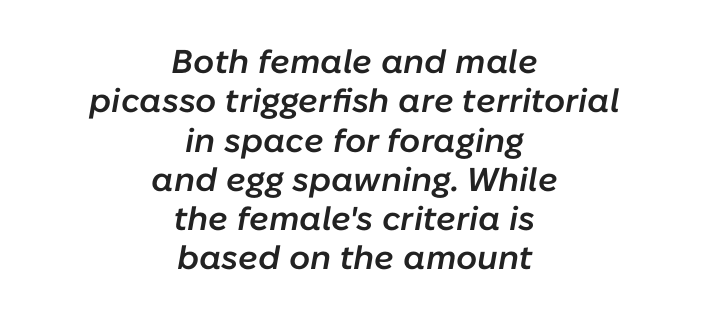
{"italic": "yes", "lean": "right", "slant_degrees": 10, "bold": "semi", "weight": "semibold", "width": "normal", "stroke_contrast": "low", "x_height": "medium", "monospaced": "no", "underline": "no", "align": "center", "line_spacing_ratio": 1.19, "letter_spacing": "normal", "letter_spacing_em": 0.0, "glyph_px": 33}
